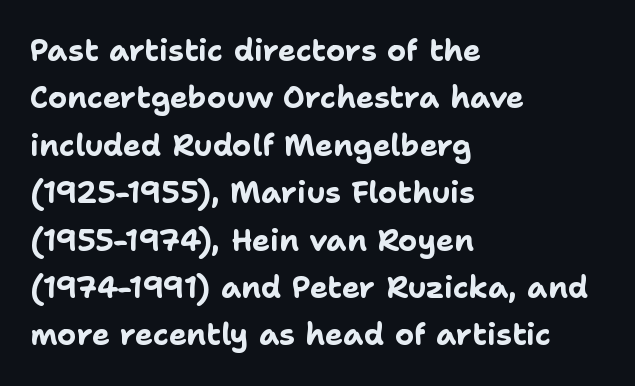
Q: Is the text bold? A: Yes.
Q: Is the text italic (slanted)? A: No, it is upright.
Q: Is the typeface a serif or a sans-serif typeface? A: Sans-serif.
Q: Is the text underlined? A: No.
Q: How is the paragraph aligned? A: Left-aligned.
Q: Is the spacing between letters normal or unusually wide? A: Normal.
Q: Is the spacing between lines tight, normal or loose? A: Normal.
Q: Width (condensed, normal, or wide)? A: Normal.
Q: Stroke contrast? A: Low.
Q: x-height? A: Medium.
Q: Monospaced? A: No.
